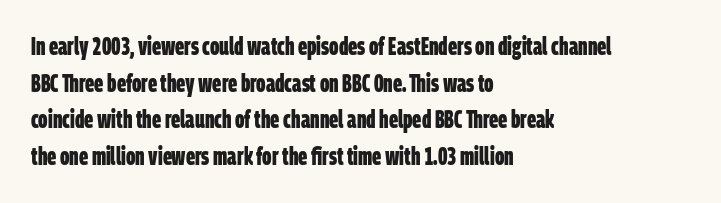
Q: Is the text bold? A: Yes.
Q: Is the text underlined? A: No.
Q: How is the paragraph aligned? A: Left-aligned.
Q: Is the spacing between letters normal or unusually wide? A: Normal.
Q: Is the spacing between lines tight, normal or loose? A: Normal.
